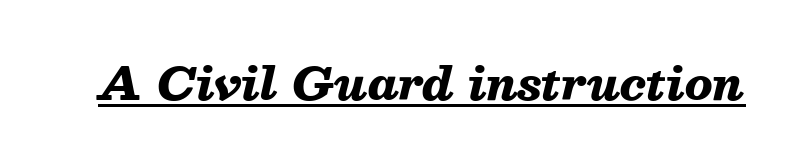
Q: Is the text bold? A: Yes.
Q: Is the text italic (slanted)? A: Yes, it leans right by about 13 degrees.
Q: Is the text underlined? A: Yes.
Q: Is the spacing between letters normal or unusually wide? A: Normal.
Q: Width (condensed, normal, or wide)? A: Normal.
Q: Stroke contrast? A: Medium.
Q: x-height? A: Medium.
Q: Monospaced? A: No.
